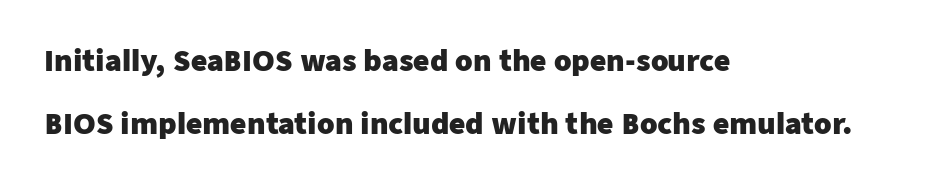
The image shows 28 px heavy sans-serif type, upright; set left-aligned, loose line spacing (2.25x), normal letter spacing, not underlined; low stroke contrast and a medium x-height.
